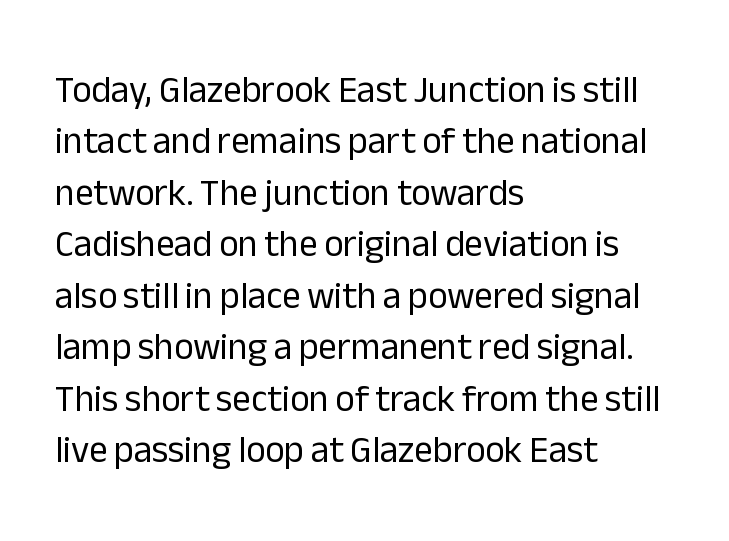
Q: Is the text bold? A: No.
Q: Is the text italic (slanted)? A: No, it is upright.
Q: Is the typeface a serif or a sans-serif typeface? A: Sans-serif.
Q: Is the text underlined? A: No.
Q: How is the paragraph aligned? A: Left-aligned.
Q: Is the spacing between letters normal or unusually wide? A: Normal.
Q: Is the spacing between lines tight, normal or loose? A: Normal.
Q: Width (condensed, normal, or wide)? A: Normal.
Q: Stroke contrast? A: Low.
Q: x-height? A: Medium.
Q: Monospaced? A: No.
